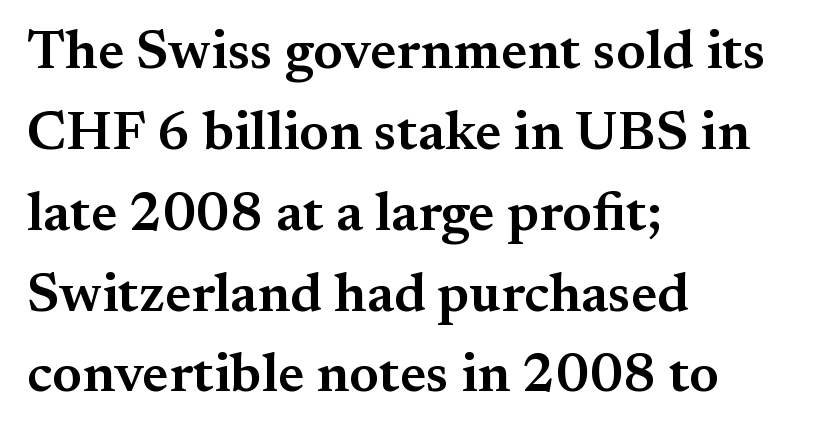
The image shows 55 px semibold serif type, upright; set left-aligned, normal line spacing (1.47x), normal letter spacing, not underlined; medium stroke contrast and a small x-height.
